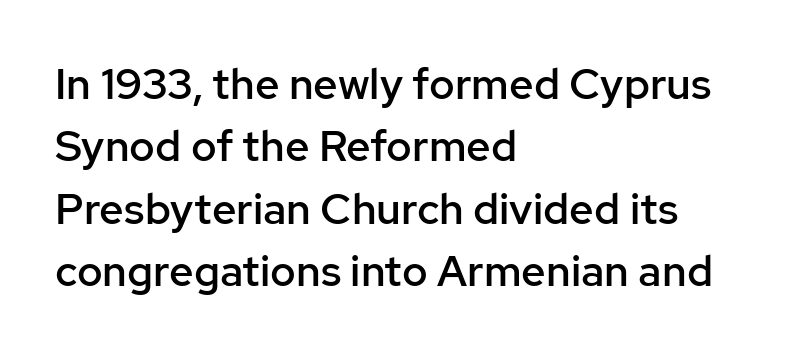
{"serif": "no", "italic": "no", "bold": "semi", "weight": "semibold", "width": "normal", "stroke_contrast": "low", "x_height": "medium", "monospaced": "no", "underline": "no", "align": "left", "line_spacing": "normal", "line_spacing_ratio": 1.45, "letter_spacing": "normal", "letter_spacing_em": 0.0, "glyph_px": 43}
